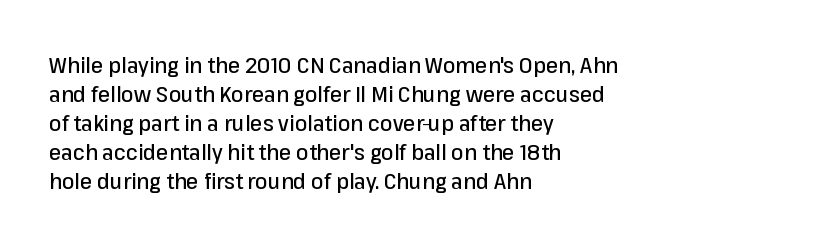
Q: Is the text italic (slanted)? A: No, it is upright.
Q: Is the text underlined? A: No.
Q: How is the paragraph aligned? A: Left-aligned.
Q: Is the spacing between letters normal or unusually wide? A: Normal.
Q: Is the spacing between lines tight, normal or loose? A: Normal.
